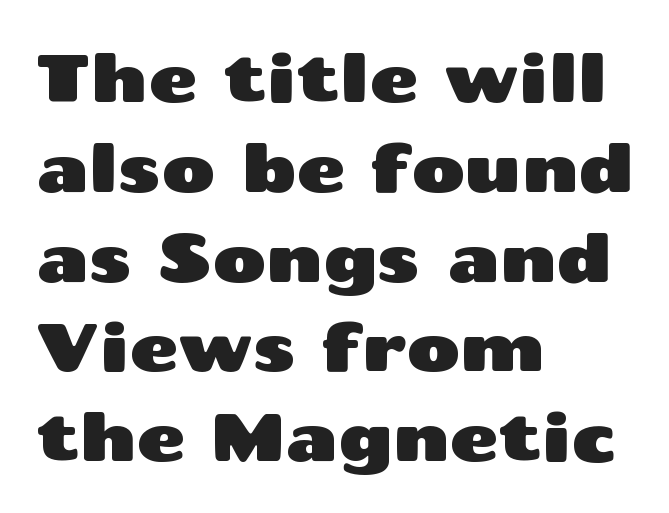
One-word summary of the alignment: left. Proportional: the letters do not fall into vertical columns. The typography opts for an upright posture over an oblique one. Look at the bottom of the vertical strokes: they stop flat, with no serifs.
